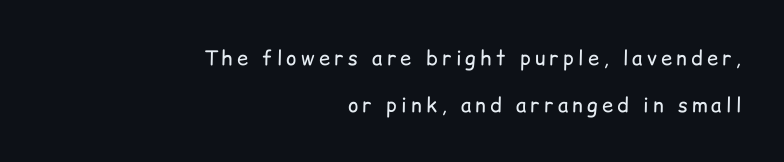
The image shows 20 px text type, upright; set right-aligned, loose line spacing (2.37x), unusually wide letter spacing (+0.21 em), not underlined.
